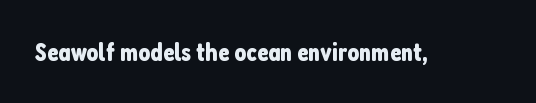
The image shows 26 px text type, upright; set normal letter spacing, not underlined.
